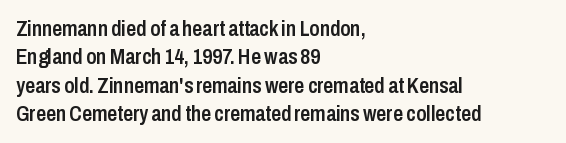
The image shows 22 px text type, upright; set left-aligned, normal line spacing (1.29x), normal letter spacing, not underlined.
